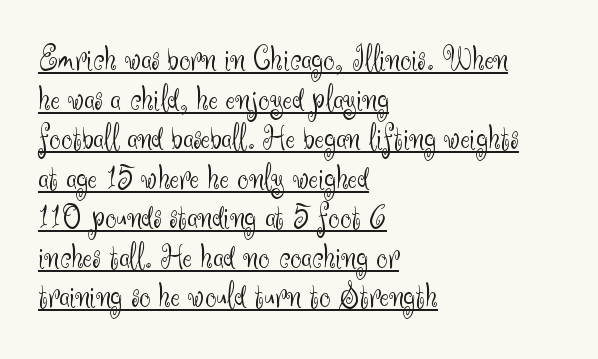
{"serif": "no", "italic": "no", "bold": "no", "weight": "light", "width": "normal", "stroke_contrast": "medium", "x_height": "small", "monospaced": "no", "underline": "yes", "align": "left", "line_spacing": "tight", "line_spacing_ratio": 1.13, "letter_spacing": "normal", "letter_spacing_em": 0.0, "glyph_px": 35}
